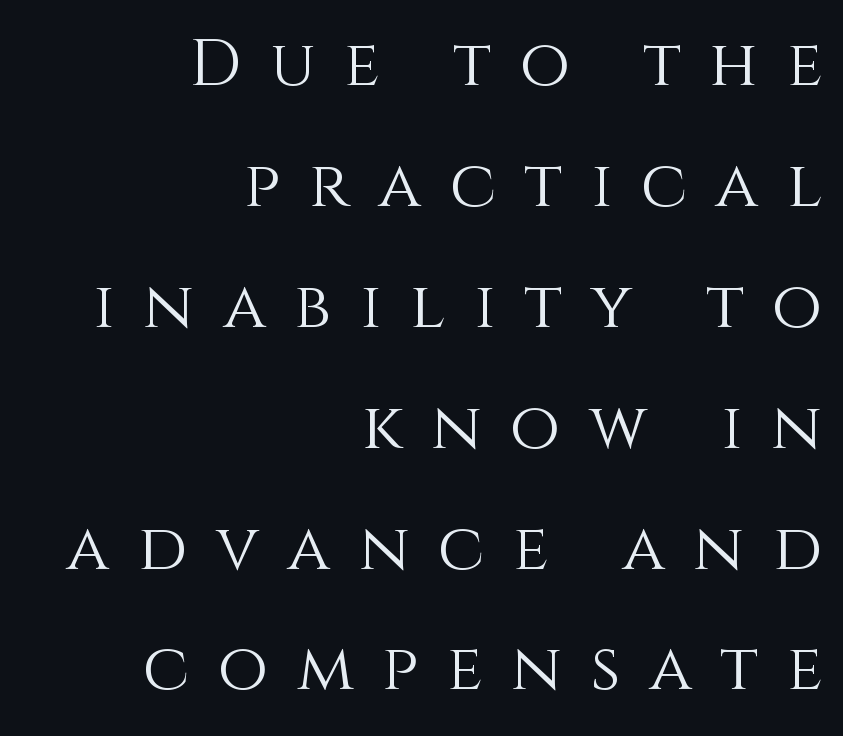
The image shows 65 px light type, upright; set right-aligned, line spacing 1.86x, unusually wide letter spacing (+0.44 em), not underlined; a large x-height.
